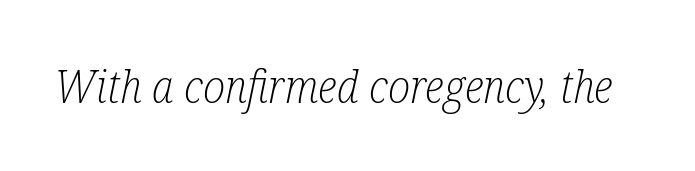
Do the characters align in a grid? No, the font is proportional. The font is comparable to plain body text, perhaps lighter. Check the space under the baseline: it is left empty. Glyph-to-glyph distance matches everyday printed text. Compared with ordinary roman type, these characters are visibly tilted. To sum up the face: it has serifs.
